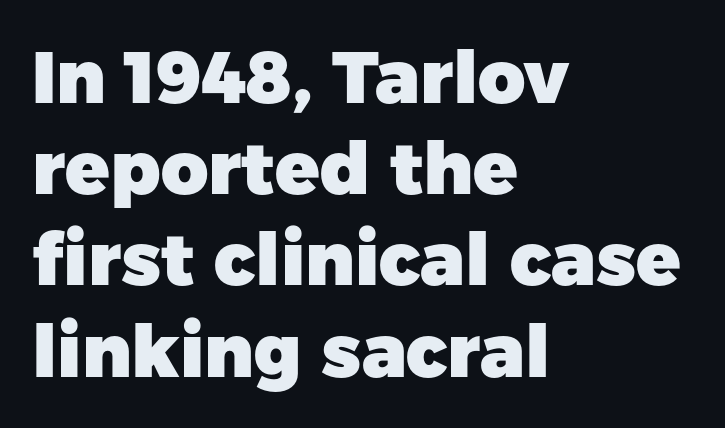
{"serif": "no", "italic": "no", "bold": "yes", "weight": "heavy", "width": "normal", "stroke_contrast": "low", "x_height": "medium", "monospaced": "no", "underline": "no", "align": "left", "line_spacing": "normal", "line_spacing_ratio": 1.25, "letter_spacing": "normal", "letter_spacing_em": 0.0, "glyph_px": 73}
